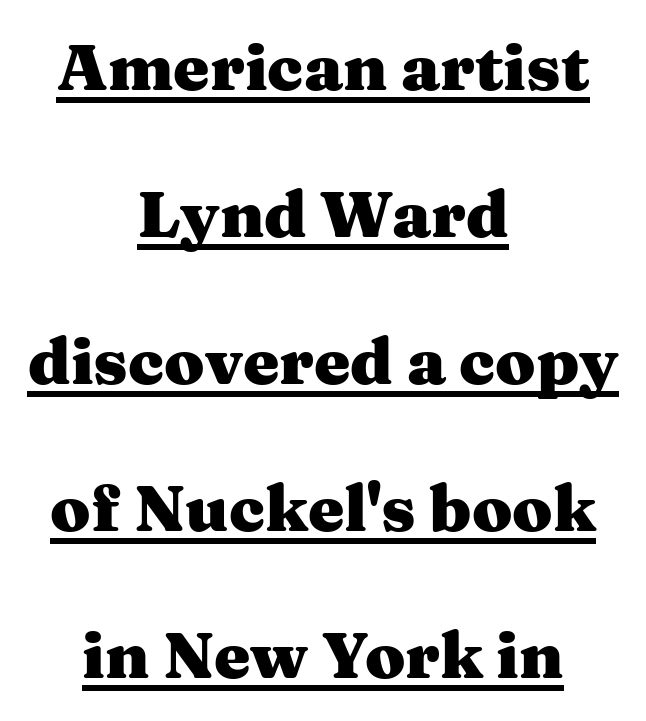
Q: Is the text bold? A: Yes.
Q: Is the text italic (slanted)? A: No, it is upright.
Q: Is the typeface a serif or a sans-serif typeface? A: Serif.
Q: Is the text underlined? A: Yes.
Q: How is the paragraph aligned? A: Centered.
Q: Is the spacing between letters normal or unusually wide? A: Normal.
Q: Is the spacing between lines tight, normal or loose? A: Loose.
Q: Width (condensed, normal, or wide)? A: Wide.
Q: Stroke contrast? A: Medium.
Q: x-height? A: Medium.
Q: Monospaced? A: No.
